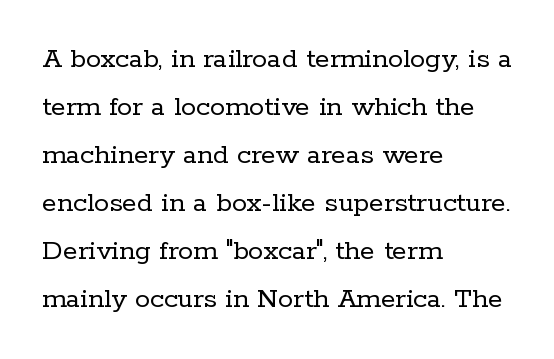
{"serif": "yes", "italic": "no", "bold": "no", "weight": "regular", "width": "normal", "stroke_contrast": "low", "x_height": "medium", "monospaced": "no", "underline": "no", "align": "left", "line_spacing": "normal", "line_spacing_ratio": 1.6, "letter_spacing": "normal", "letter_spacing_em": 0.0, "glyph_px": 30}
